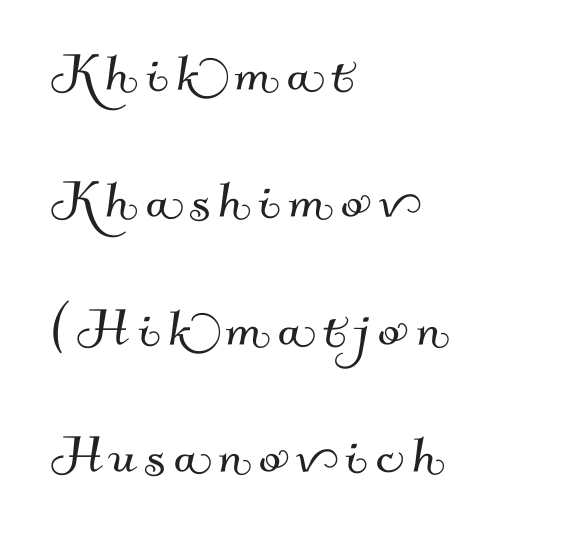
Grotesque or geometric, the face here clearly has no serifs. This sample trades compactness for vertical openness between lines. The ragged edge is on the right, which tells us the setting is flush left. The foot of each line stays bare and open. The rendering uses natural spacing where letterforms have individual widths.
